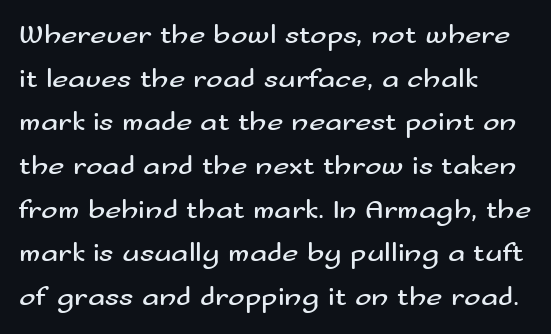
Q: Is the text bold? A: No.
Q: Is the text italic (slanted)? A: No, it is upright.
Q: Is the typeface a serif or a sans-serif typeface? A: Sans-serif.
Q: Is the text underlined? A: No.
Q: How is the paragraph aligned? A: Left-aligned.
Q: Is the spacing between letters normal or unusually wide? A: Normal.
Q: Is the spacing between lines tight, normal or loose? A: Normal.
Q: Width (condensed, normal, or wide)? A: Wide.
Q: Stroke contrast? A: Medium.
Q: x-height? A: Small.
Q: Monospaced? A: No.
